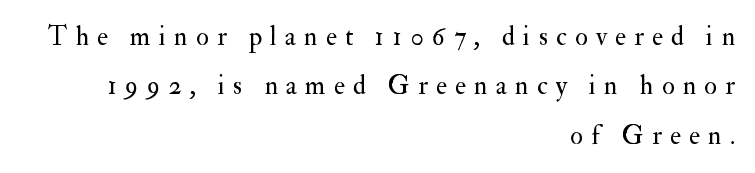
Q: Is the text bold? A: No.
Q: Is the text italic (slanted)? A: No, it is upright.
Q: Is the text underlined? A: No.
Q: How is the paragraph aligned? A: Right-aligned.
Q: Is the spacing between letters normal or unusually wide? A: Unusually wide.
Q: Is the spacing between lines tight, normal or loose? A: Loose.
